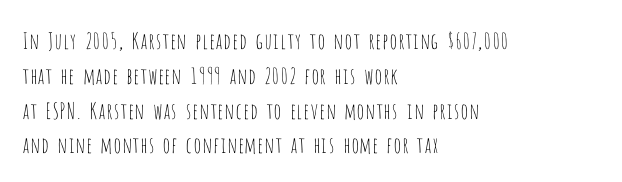
Q: Is the text bold? A: No.
Q: Is the text italic (slanted)? A: No, it is upright.
Q: Is the text underlined? A: No.
Q: How is the paragraph aligned? A: Left-aligned.
Q: Is the spacing between letters normal or unusually wide? A: Normal.
Q: Is the spacing between lines tight, normal or loose? A: Normal.
